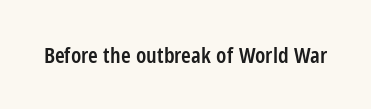
The image shows 22 px text type, upright; set normal letter spacing, not underlined.
